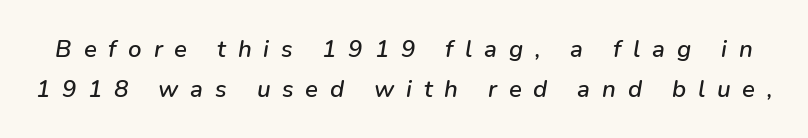
{"italic": "yes", "lean": "right", "slant_degrees": 9, "underline": "no", "line_spacing": "normal", "line_spacing_ratio": 1.66, "letter_spacing": "wide", "letter_spacing_em": 0.49, "glyph_px": 24}
